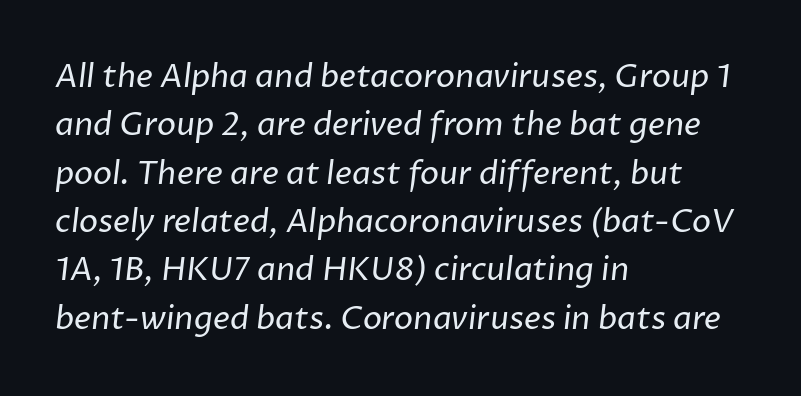
The image shows 32 px regular-weight sans-serif type; set left-aligned, normal line spacing (1.51x), normal letter spacing, not underlined; low stroke contrast and a medium x-height.
